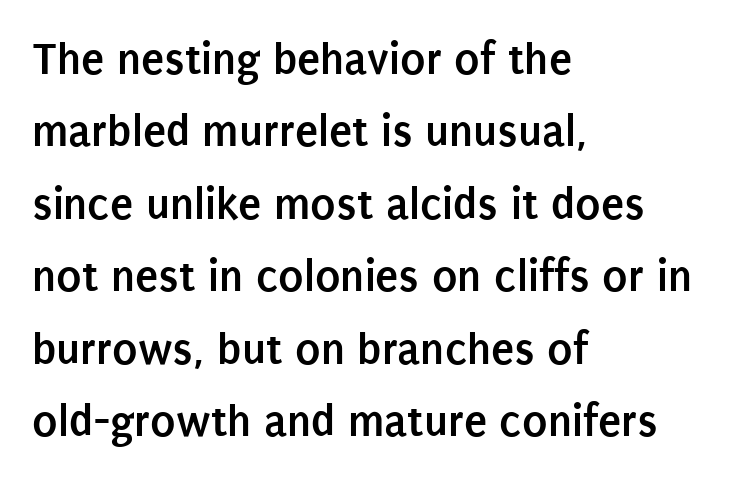
{"serif": "no", "italic": "no", "bold": "yes", "weight": "semibold", "width": "condensed", "stroke_contrast": "low", "x_height": "large", "monospaced": "no", "underline": "no", "align": "left", "line_spacing": "normal", "line_spacing_ratio": 1.54, "letter_spacing": "normal", "letter_spacing_em": 0.0, "glyph_px": 47}
